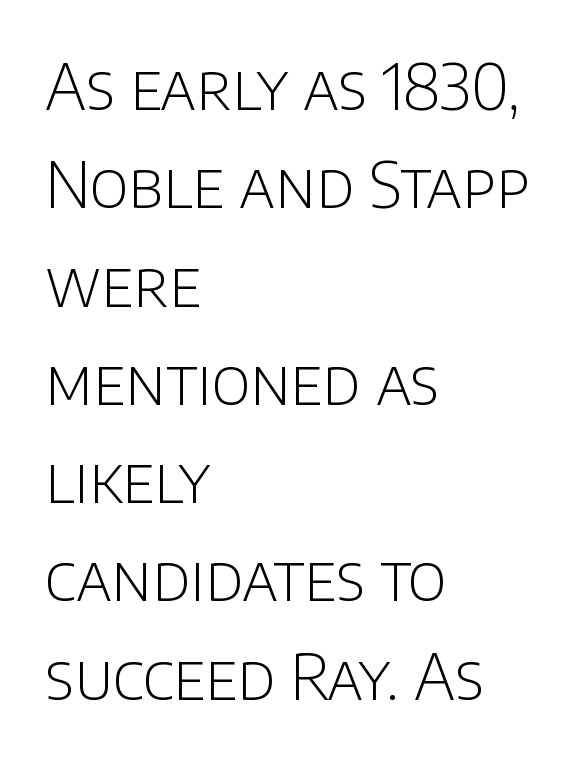
{"serif": "no", "italic": "no", "bold": "no", "weight": "light", "width": "normal", "stroke_contrast": "low", "x_height": "large", "monospaced": "no", "underline": "no", "align": "left", "line_spacing": "normal", "line_spacing_ratio": 1.56, "letter_spacing": "normal", "letter_spacing_em": 0.0, "glyph_px": 63}
